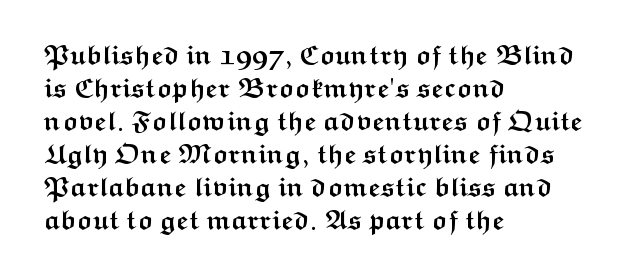
Q: Is the text bold? A: Yes.
Q: Is the text italic (slanted)? A: No, it is upright.
Q: Is the text underlined? A: No.
Q: How is the paragraph aligned? A: Left-aligned.
Q: Is the spacing between letters normal or unusually wide? A: Normal.
